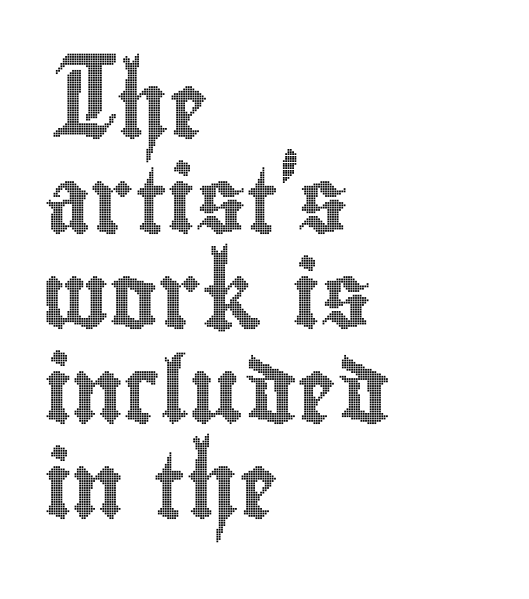
{"italic": "no", "width": "condensed", "x_height": "small", "monospaced": "no", "underline": "no", "align": "left", "line_spacing": "normal", "line_spacing_ratio": 1.46, "letter_spacing": "normal", "letter_spacing_em": 0.0, "glyph_px": 65}
